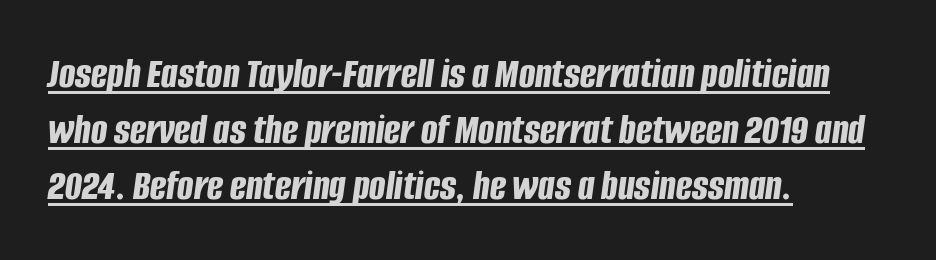
The image shows 43 px bold, condensed type, italic (leaning right); set left-aligned, normal line spacing (1.3x), normal letter spacing, underlined; low stroke contrast and a large x-height.
